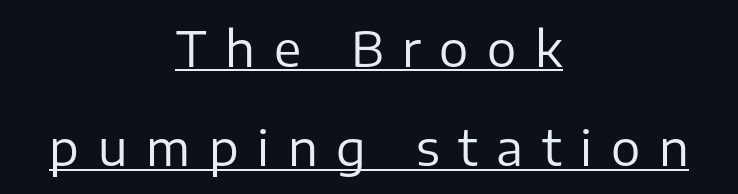
Successive baselines arrive slowly, with a big drop between each. Note the varied advance widths — an 'i' is clearly narrower than an 'm'. Stems and bowls with no extra thickness — not bold. This sample uses expanded letter spacing, leaving extra air between glyphs. Is there any slant? The stems are plumb.
